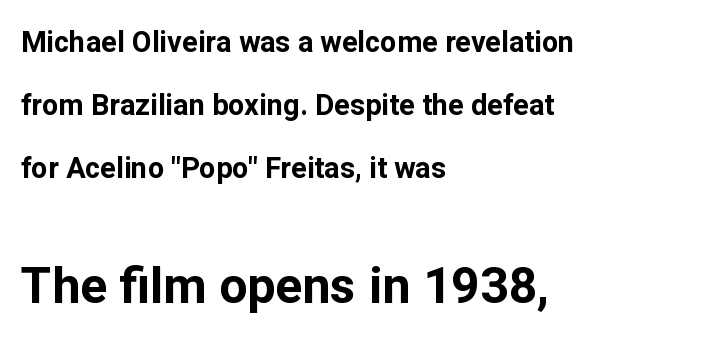
The image shows 50 px bold sans-serif type, upright; set left-aligned, loose line spacing (2.17x), normal letter spacing, not underlined; the second (bottom) block is 1.72x larger; low stroke contrast and a medium x-height.
